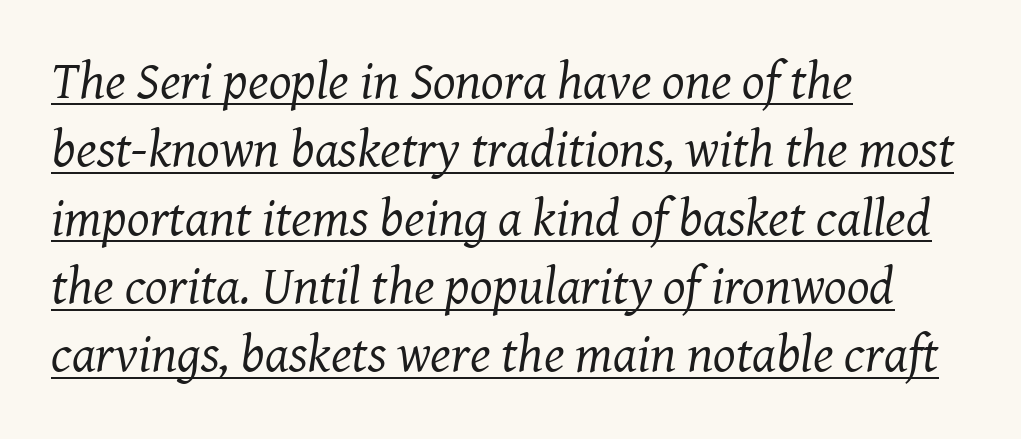
{"serif": "yes", "italic": "yes", "lean": "right", "slant_degrees": 8, "bold": "no", "weight": "regular", "width": "normal", "stroke_contrast": "medium", "x_height": "medium", "monospaced": "no", "underline": "yes", "align": "left", "line_spacing": "normal", "line_spacing_ratio": 1.29, "letter_spacing": "normal", "letter_spacing_em": 0.0, "glyph_px": 53}
